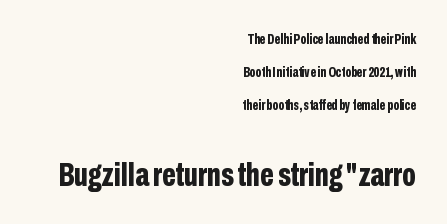
The image shows 33 px bold, condensed sans-serif type, upright; set right-aligned, loose line spacing (2.36x), normal letter spacing, not underlined; the second (bottom) block is 2.36x larger; low stroke contrast and a medium x-height.
